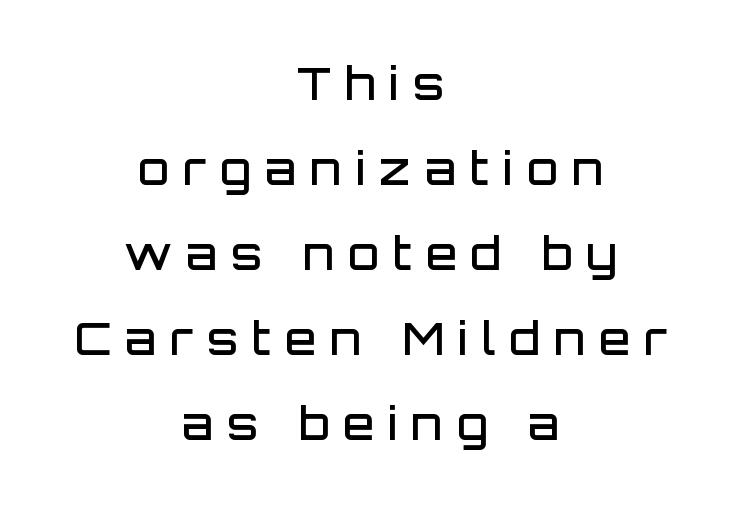
Leftover space on each line is divided equally before and after the words. This sample has the flowing, uneven cadence of proportional lettering. Check the space under the baseline: it is left empty. Style check: upright.
